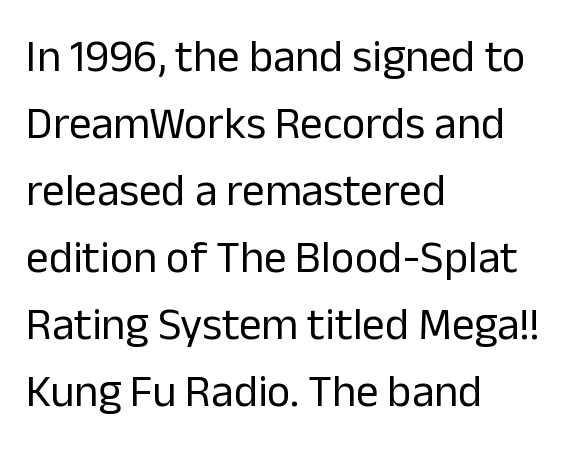
{"serif": "no", "italic": "no", "bold": "no", "weight": "regular", "width": "normal", "stroke_contrast": "low", "x_height": "medium", "monospaced": "no", "underline": "no", "align": "left", "line_spacing": "normal", "line_spacing_ratio": 1.49, "letter_spacing": "normal", "letter_spacing_em": 0.0, "glyph_px": 45}
